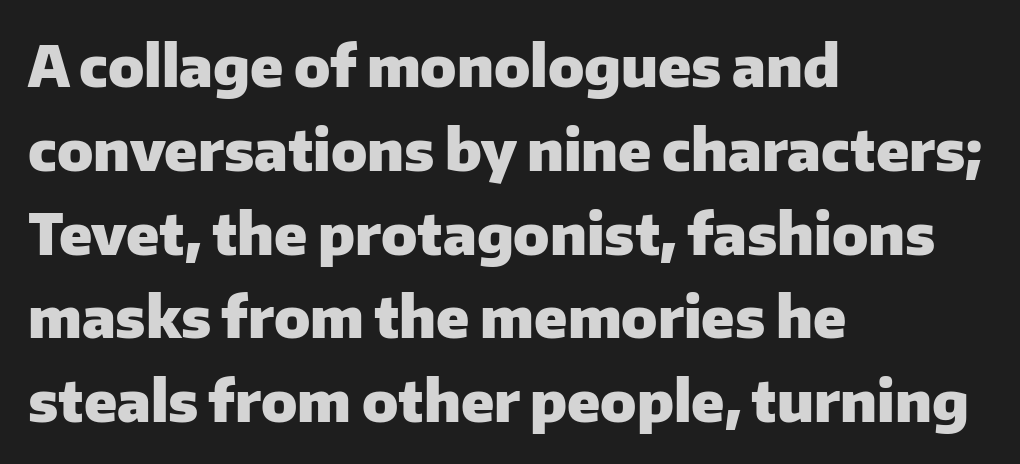
Typesetter's note: full bold, strokes at maximum text heaviness. Rendered with straight, roman letterforms. Each letter keeps its own natural width here, so spacing adapts to shape. The paragraph shown leans on its left margin. Reading down the column, the eye jumps a familiar distance to each next line. Letter spacing: default.
